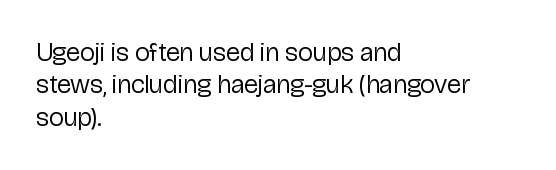
Line spacing here is normal. Nobody touched the tracking dial on this one. Quick note: underline off. Designer's note — italics off, roman on. The lines are quadded left.
